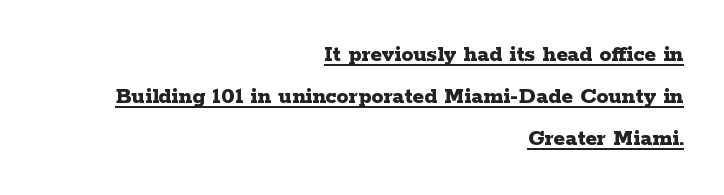
{"italic": "no", "bold": "yes", "underline": "yes", "align": "right", "line_spacing_ratio": 1.76, "letter_spacing": "normal", "letter_spacing_em": 0.0, "glyph_px": 24}
